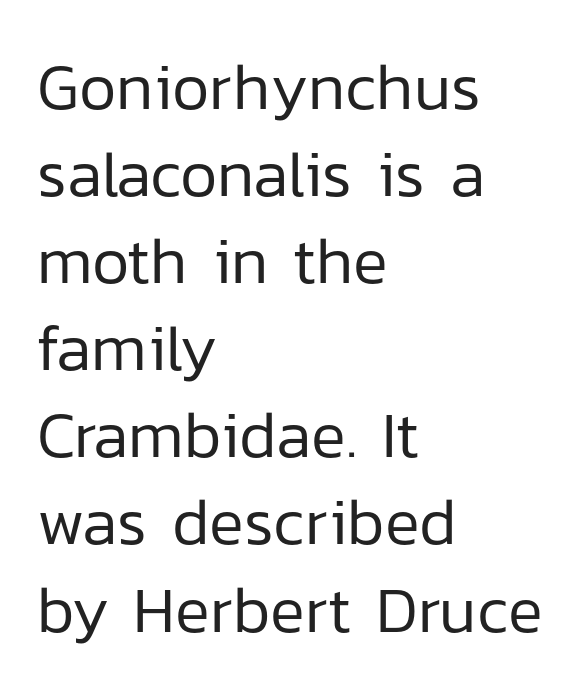
The image shows 65 px regular-weight sans-serif type, upright; set left-aligned, normal line spacing (1.34x), normal letter spacing, not underlined; low stroke contrast and a medium x-height.
